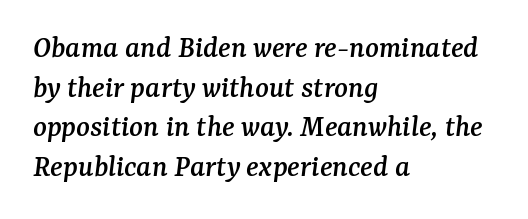
The image shows 32 px serif type, italic (leaning right); set left-aligned, line spacing 1.24x, normal letter spacing, not underlined; medium stroke contrast and a medium x-height.
